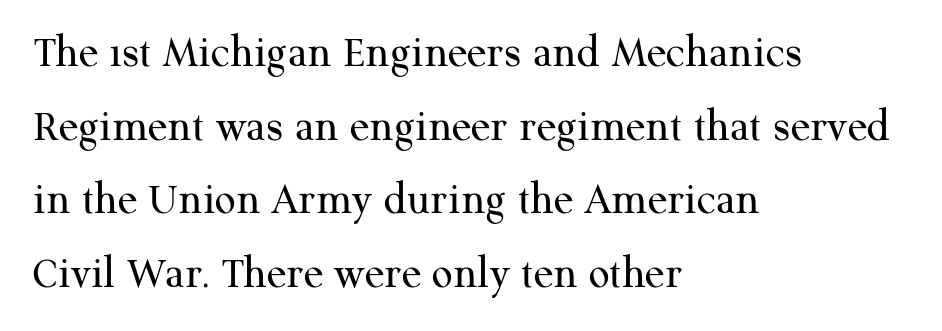
The image shows 46 px regular-weight serif type, upright; set left-aligned, normal line spacing (1.6x), normal letter spacing, not underlined; medium stroke contrast and a medium x-height.
